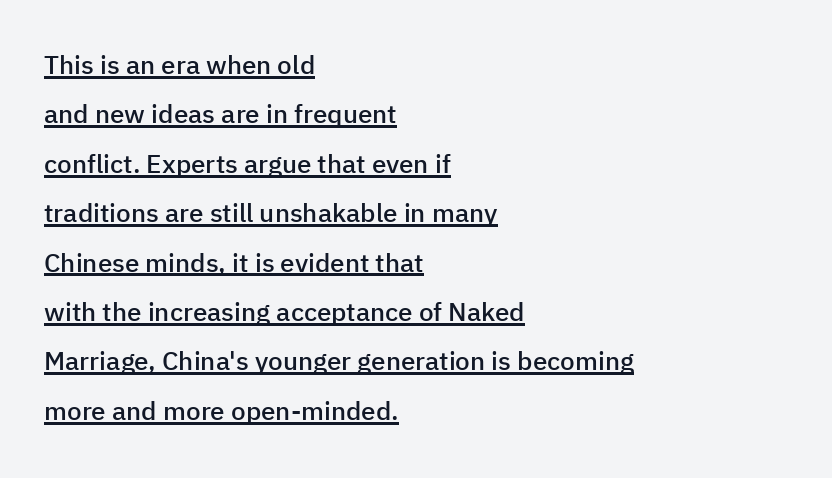
Q: Is the text bold? A: Semi-bold.
Q: Is the text italic (slanted)? A: No, it is upright.
Q: Is the text underlined? A: Yes.
Q: How is the paragraph aligned? A: Left-aligned.
Q: Is the spacing between letters normal or unusually wide? A: Normal.
Q: Is the spacing between lines tight, normal or loose? A: Loose.
